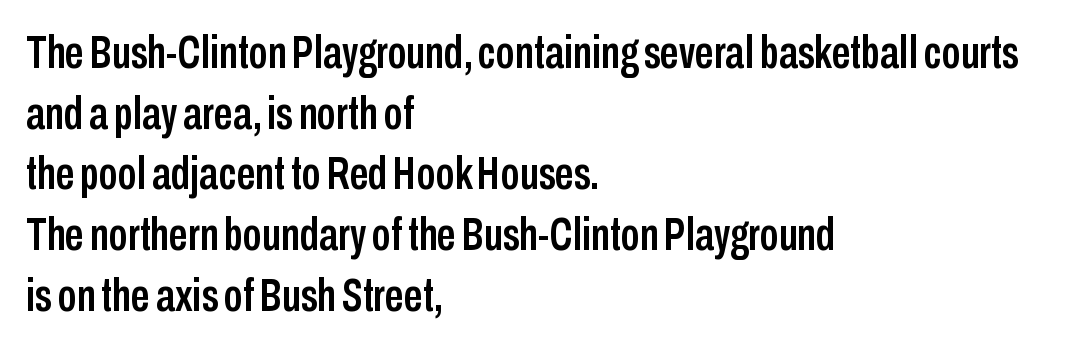
The image shows 47 px condensed sans-serif type, upright; set left-aligned, normal line spacing (1.29x), normal letter spacing, not underlined; low stroke contrast and a medium x-height.
